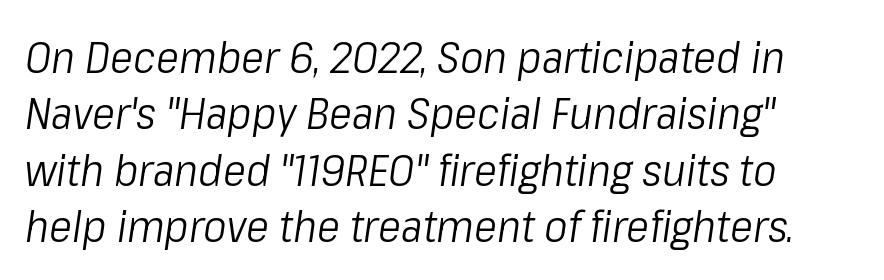
{"italic": "yes", "lean": "right", "slant_degrees": 8, "bold": "no", "weight": "light", "width": "condensed", "stroke_contrast": "low", "x_height": "medium", "monospaced": "no", "underline": "no", "align": "left", "line_spacing": "normal", "line_spacing_ratio": 1.28, "letter_spacing": "normal", "letter_spacing_em": 0.0, "glyph_px": 44}
